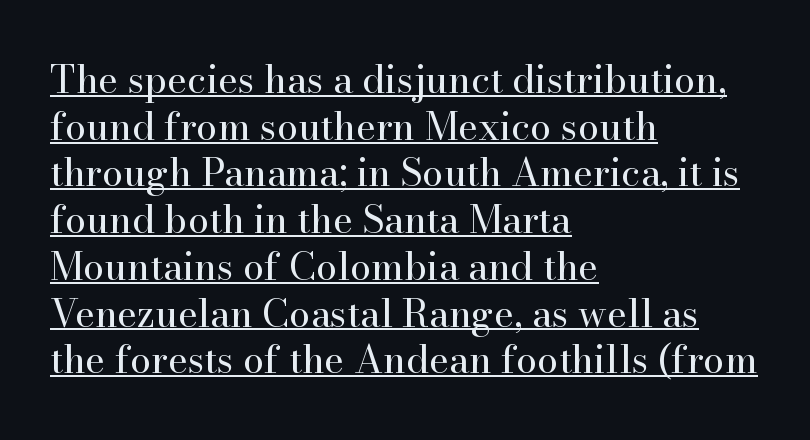
The image shows 38 px regular-weight serif type, upright; set left-aligned, line spacing 1.23x, normal letter spacing, underlined; high stroke contrast and a small x-height.
